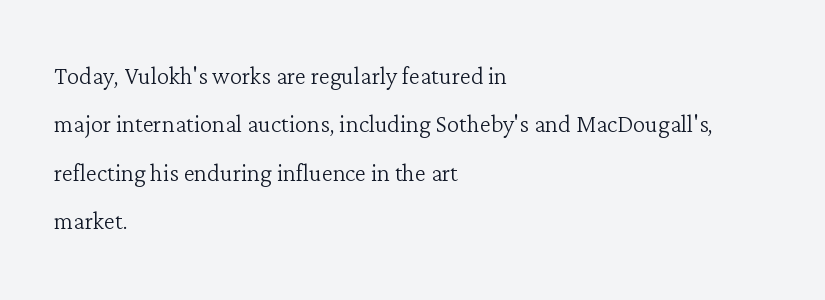
Q: Is the text bold? A: No.
Q: Is the text italic (slanted)? A: No, it is upright.
Q: Is the typeface a serif or a sans-serif typeface? A: Serif.
Q: Is the text underlined? A: No.
Q: How is the paragraph aligned? A: Left-aligned.
Q: Is the spacing between letters normal or unusually wide? A: Normal.
Q: Is the spacing between lines tight, normal or loose? A: Normal.
Q: Width (condensed, normal, or wide)? A: Normal.
Q: Stroke contrast? A: Low.
Q: x-height? A: Medium.
Q: Monospaced? A: No.
